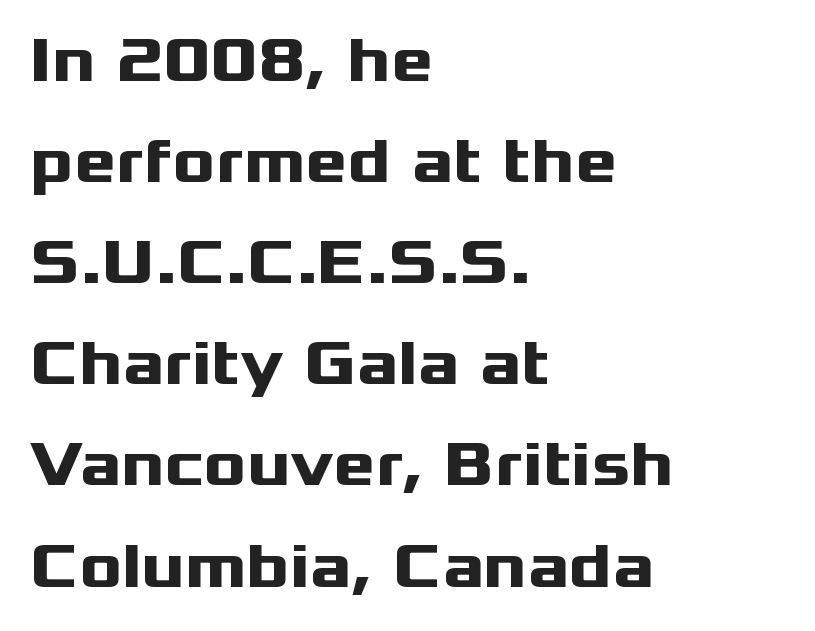
{"serif": "no", "italic": "no", "bold": "yes", "weight": "heavy", "width": "wide", "stroke_contrast": "medium", "x_height": "medium", "monospaced": "no", "underline": "no", "align": "left", "line_spacing": "normal", "line_spacing_ratio": 1.58, "letter_spacing": "normal", "letter_spacing_em": 0.0, "glyph_px": 64}
